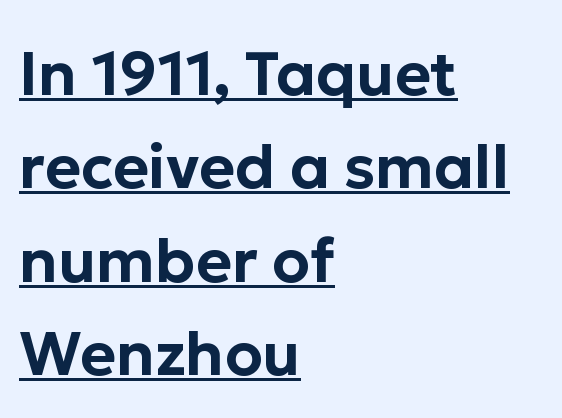
Q: Is the text italic (slanted)? A: No, it is upright.
Q: Is the typeface a serif or a sans-serif typeface? A: Sans-serif.
Q: Is the text underlined? A: Yes.
Q: How is the paragraph aligned? A: Left-aligned.
Q: Is the spacing between letters normal or unusually wide? A: Normal.
Q: Is the spacing between lines tight, normal or loose? A: Normal.
Q: Width (condensed, normal, or wide)? A: Normal.
Q: Stroke contrast? A: Low.
Q: x-height? A: Medium.
Q: Monospaced? A: No.
